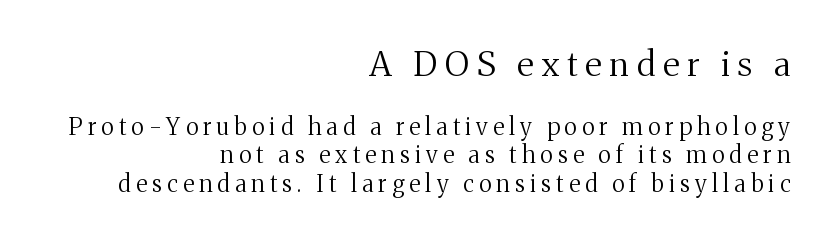
Unlike a clean sans, this face finishes its strokes with serifs. You can tell it's not italic because the verticals are truly vertical. The tracking jumps out immediately: characters are airy and widely separated. A flush-right, rag-left setting is used for this passage. Character widths vary here, with narrow letters taking less room than wide ones.
